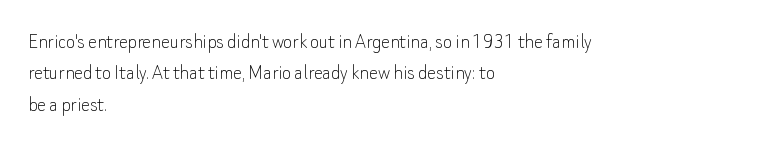
The line-height multiplier appears to be the usual default. The ragged edge is on the right, which tells us the setting is flush left. A typesetter would mark this as roman, not italic. This sample uses plain, unmodified letter spacing. No letter is thick-stroked: the sample isn't bold.
